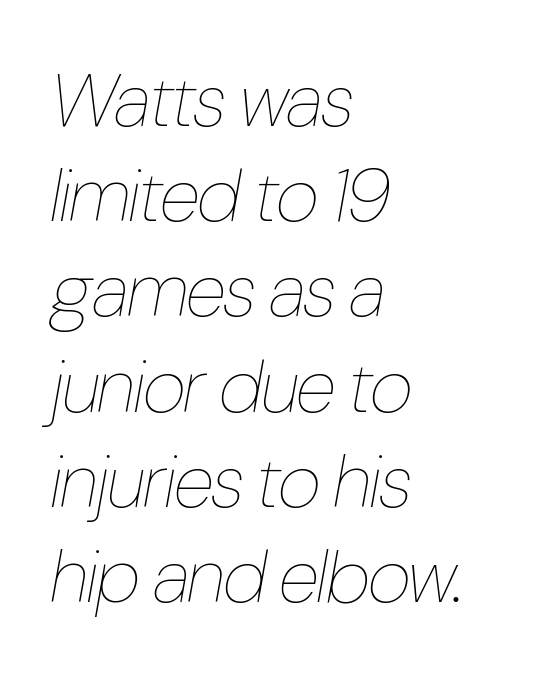
Looking at the ascenders, they clearly lean. The face looks like a standard text weight, possibly lighter. Nobody touched the tracking dial on this one. The glyphs are unaccompanied by any horizontal stroke below them. If you drew a ruler down the left edge, every line would touch it. The leading is moderate, giving the passage an even texture.
